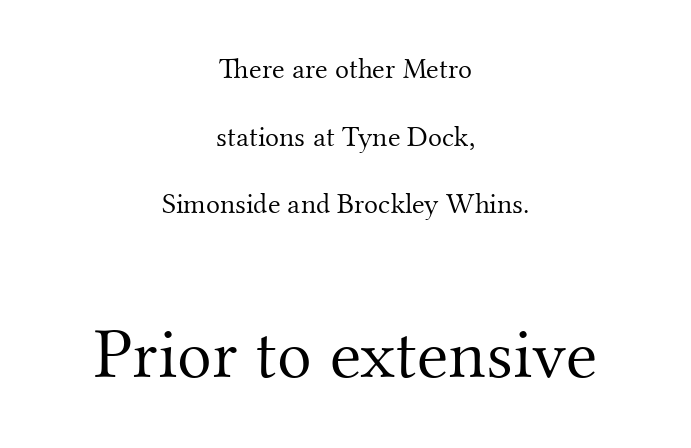
Q: Is the text bold? A: No.
Q: Is the text italic (slanted)? A: No, it is upright.
Q: Is the typeface a serif or a sans-serif typeface? A: Serif.
Q: Is the text underlined? A: No.
Q: How is the paragraph aligned? A: Centered.
Q: Is the spacing between letters normal or unusually wide? A: Normal.
Q: Is the spacing between lines tight, normal or loose? A: Loose.
Q: Which block of text is set in a larger size, the first (top) or the second (bottom)? A: The second (bottom) one.
Q: Width (condensed, normal, or wide)? A: Normal.
Q: Stroke contrast? A: Medium.
Q: x-height? A: Small.
Q: Monospaced? A: No.
